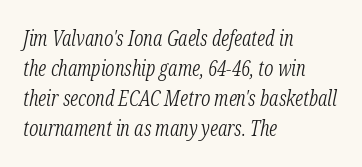
{"italic": "yes", "lean": "right", "slant_degrees": 12, "bold": "no", "underline": "no", "align": "left", "line_spacing": "normal", "line_spacing_ratio": 1.43, "letter_spacing": "normal", "letter_spacing_em": 0.0, "glyph_px": 21}
